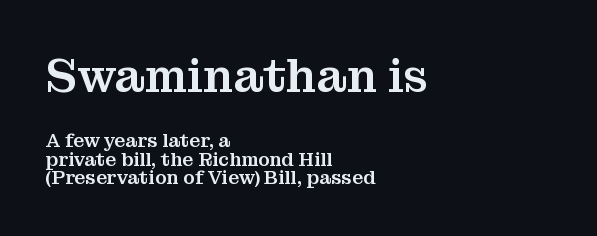
The image shows 47 px serif type, upright; set left-aligned, tight line spacing (0.97x), normal letter spacing, not underlined; the first (top) block is 2.47x larger; medium stroke contrast and a medium x-height.
